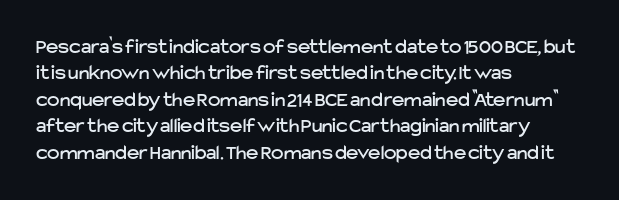
Is there much room between lines? A standard amount, neither cramped nor airy. The line texture is even and compact thanks to regular tracking. In terms of posture, this sample is upright. The paragraph has a hard left edge and a soft right edge. The strip under each line holds only bare page.
